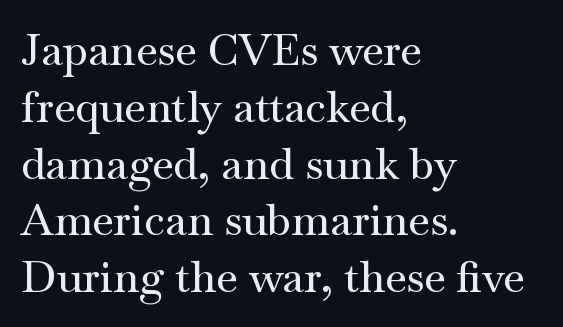
{"serif": "yes", "italic": "no", "width": "wide", "stroke_contrast": "medium", "x_height": "small", "monospaced": "no", "underline": "no", "align": "left", "line_spacing": "normal", "line_spacing_ratio": 1.29, "letter_spacing": "normal", "letter_spacing_em": 0.0, "glyph_px": 44}
